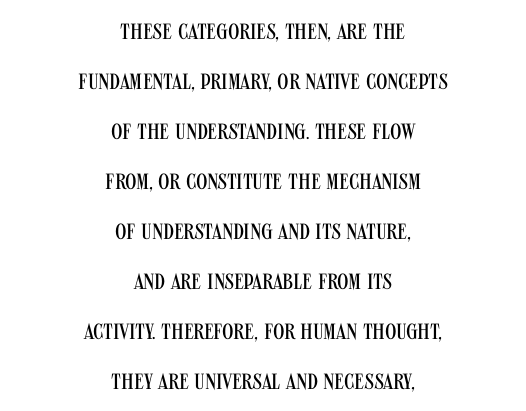
No chunkiness to these letters — they're not bold. The passage shown stacks its lines with a broad gap. Clear beneath every line of the passage. Here the glyphs are tracked normally, forming tight word shapes. Notice how the stems are strictly vertical — no italics here. These lines stack symmetrically, like a column narrowing and widening about its center.
